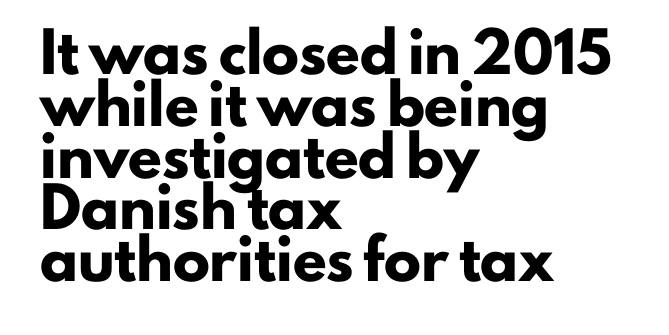
Leading matches the norm, producing a regular column. Reading down the block, your eye returns to a fixed left position each line. Every stem runs plumb, perpendicular to the baseline. The face used here is proportionally spaced, like ordinary book or web type. A full-strength bold gives these letters their thick strokes. No feet cap the strokes, marking this as sans-serif type.
